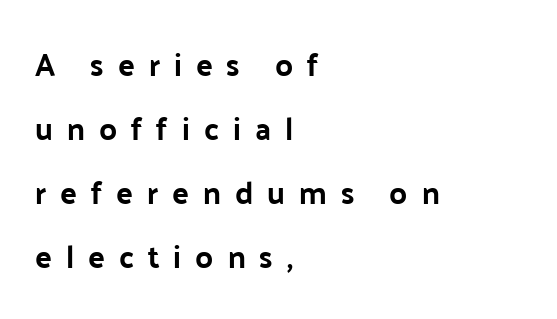
This sample trades compactness for vertical openness between lines. Designer's note — italics off, roman on. Classification — sans serif. Rule under the text: the space is simply empty. This sample has the flowing, uneven cadence of proportional lettering.
